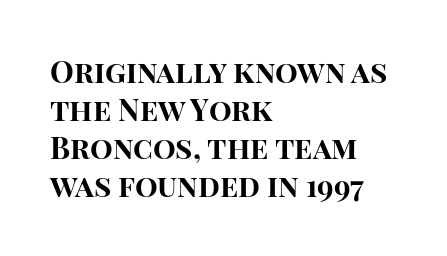
Q: Is the text bold? A: Yes.
Q: Is the text italic (slanted)? A: No, it is upright.
Q: Is the typeface a serif or a sans-serif typeface? A: Sans-serif.
Q: Is the text underlined? A: No.
Q: How is the paragraph aligned? A: Left-aligned.
Q: Is the spacing between letters normal or unusually wide? A: Normal.
Q: Is the spacing between lines tight, normal or loose? A: Normal.
Q: Width (condensed, normal, or wide)? A: Normal.
Q: Stroke contrast? A: High.
Q: x-height? A: Large.
Q: Monospaced? A: No.
